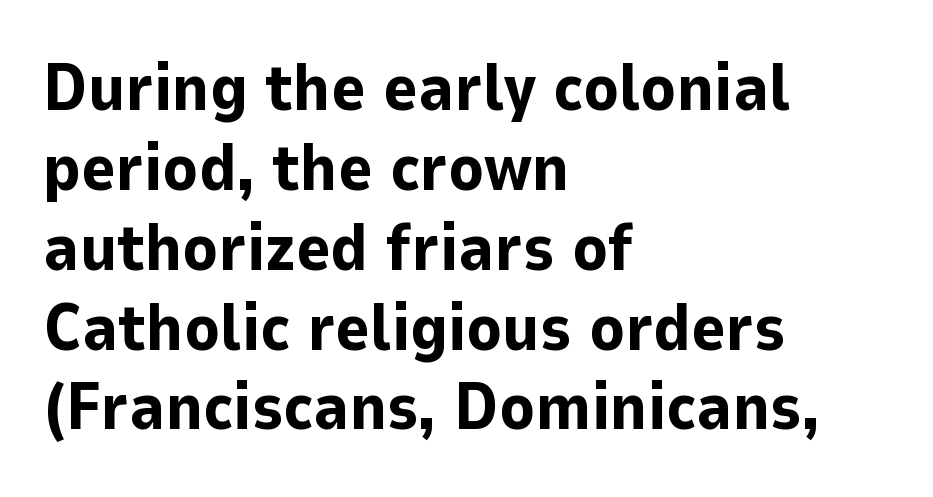
Q: Is the text bold? A: Yes.
Q: Is the text italic (slanted)? A: No, it is upright.
Q: Is the typeface a serif or a sans-serif typeface? A: Sans-serif.
Q: Is the text underlined? A: No.
Q: How is the paragraph aligned? A: Left-aligned.
Q: Is the spacing between letters normal or unusually wide? A: Normal.
Q: Width (condensed, normal, or wide)? A: Normal.
Q: Stroke contrast? A: Low.
Q: x-height? A: Medium.
Q: Monospaced? A: No.
